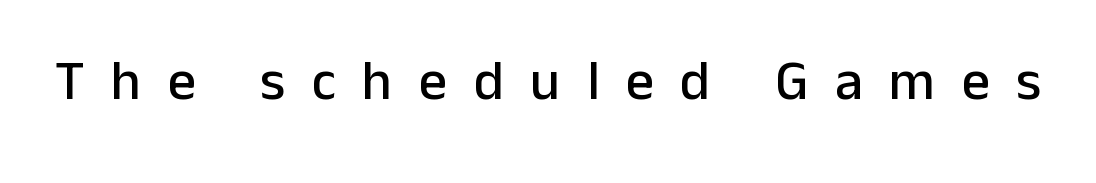
Posture: upright roman. Note the varied advance widths — an 'i' is clearly narrower than an 'm'. Note: no serifs on the glyphs. Display-style spreading of the glyphs; the letterfit is very open. Lines of text with bare space underneath.
